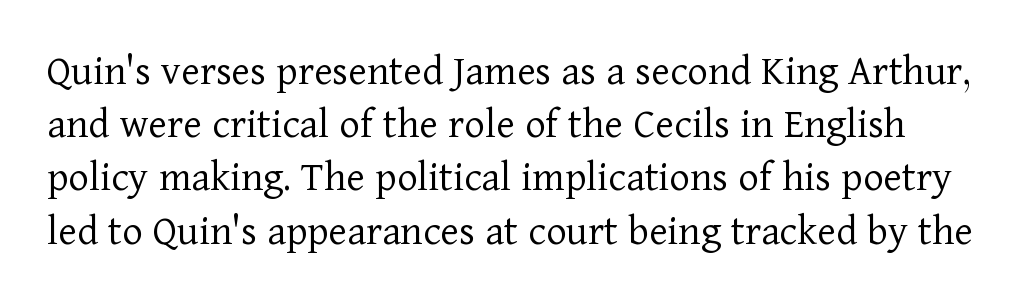
The image shows 44 px light serif type, upright; set line spacing 1.21x, normal letter spacing, not underlined; low stroke contrast and a medium x-height.
